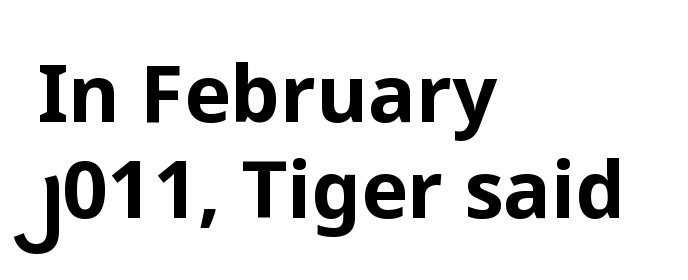
Q: Is the text bold? A: Yes.
Q: Is the text italic (slanted)? A: No, it is upright.
Q: Is the typeface a serif or a sans-serif typeface? A: Sans-serif.
Q: Is the text underlined? A: No.
Q: How is the paragraph aligned? A: Left-aligned.
Q: Is the spacing between letters normal or unusually wide? A: Normal.
Q: Width (condensed, normal, or wide)? A: Normal.
Q: Stroke contrast? A: Low.
Q: x-height? A: Medium.
Q: Monospaced? A: No.
